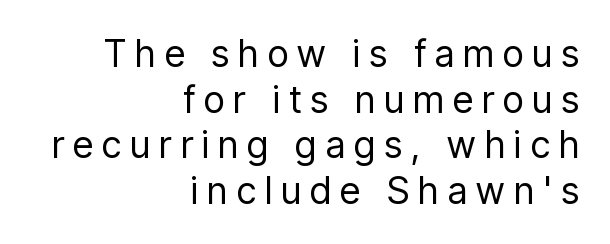
{"serif": "no", "italic": "no", "bold": "no", "weight": "regular", "width": "condensed", "stroke_contrast": "low", "x_height": "medium", "monospaced": "no", "underline": "no", "align": "right", "line_spacing_ratio": 1.23, "letter_spacing": "wide", "letter_spacing_em": 0.25, "glyph_px": 37}
